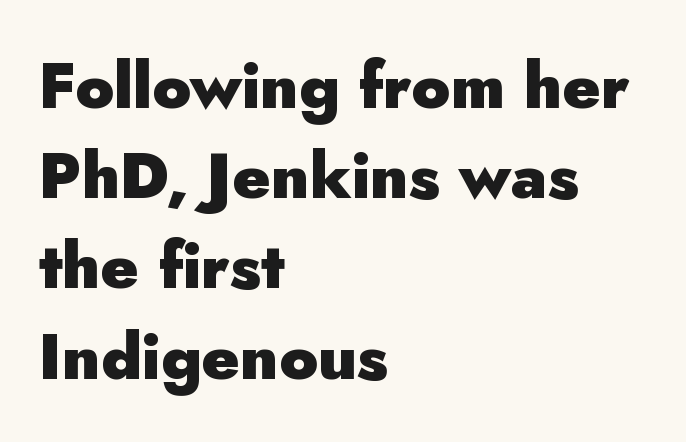
The image shows 64 px heavy sans-serif type, upright; set left-aligned, normal line spacing (1.41x), normal letter spacing, not underlined; low stroke contrast and a small x-height.
